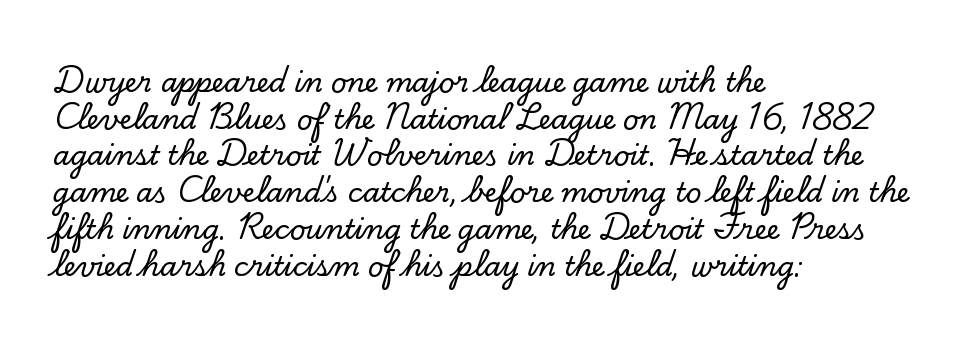
{"underline": "no", "align": "left", "line_spacing": "normal", "line_spacing_ratio": 1.36, "letter_spacing": "normal", "letter_spacing_em": 0.0, "glyph_px": 27}
